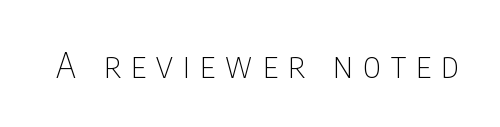
The image shows 35 px thin, condensed sans-serif type, upright; set unusually wide letter spacing (+0.29 em), not underlined; low stroke contrast and a large x-height.
